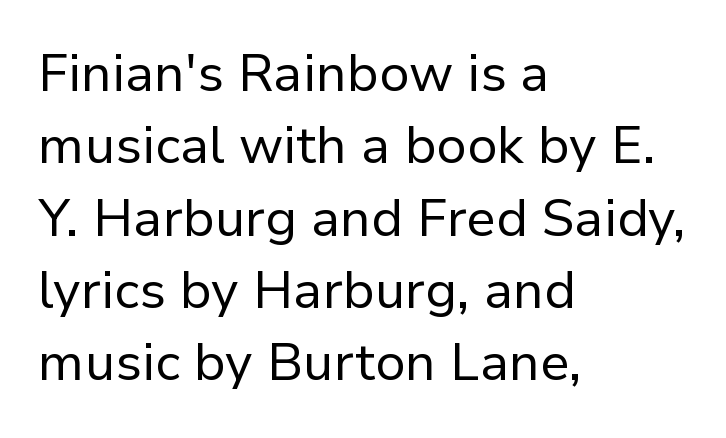
It's the straight-up-and-down kind of type. On a weight scale, this lands at 450 or below. Type style note: lacks serifs. Left-aligned paragraph, ragged on the right. Character widths vary here, with narrow letters taking less room than wide ones. Observe the ordinary spacing: letters are neighbours, not strangers.
